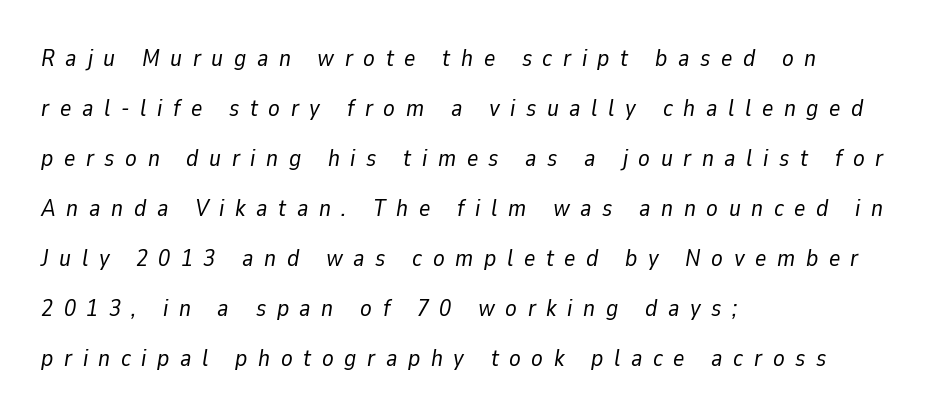
The image shows 24 px text type, italic (leaning right); set left-aligned, loose line spacing (2.08x), unusually wide letter spacing (+0.44 em), not underlined.
